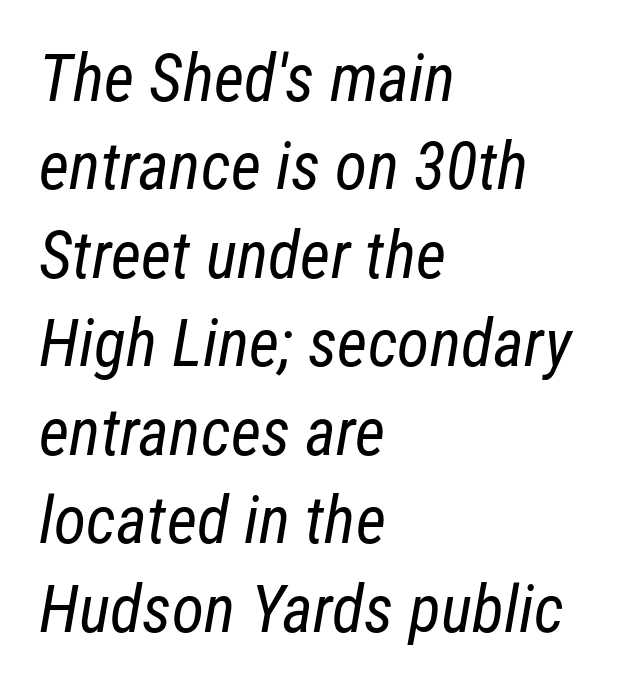
Between one letter and the next there's only the usual sliver of space. The line-height multiplier appears to be the usual default. Line beginnings align vertically; line endings do not. The area under the type is left untouched.
